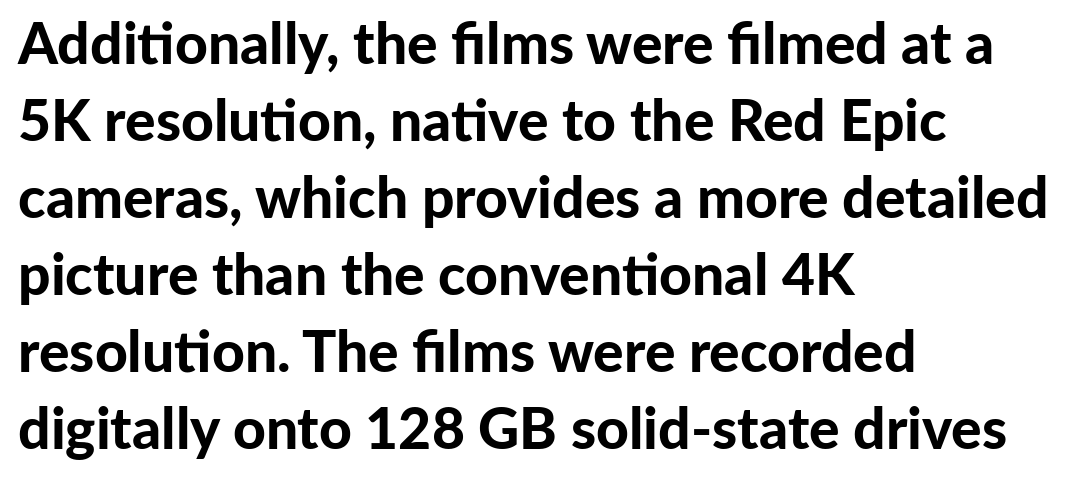
Q: Is the text bold? A: Yes.
Q: Is the text italic (slanted)? A: No, it is upright.
Q: Is the typeface a serif or a sans-serif typeface? A: Sans-serif.
Q: Is the text underlined? A: No.
Q: How is the paragraph aligned? A: Left-aligned.
Q: Is the spacing between letters normal or unusually wide? A: Normal.
Q: Is the spacing between lines tight, normal or loose? A: Normal.
Q: Width (condensed, normal, or wide)? A: Normal.
Q: Stroke contrast? A: Low.
Q: x-height? A: Medium.
Q: Monospaced? A: No.
